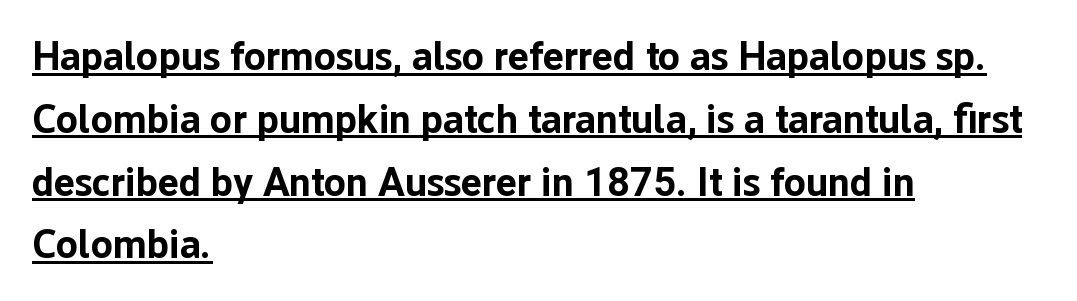
Do the letters lean? They stand straight. Check the space under the baseline: a stroke is drawn there. Standard letterfit; no display-style spreading of the glyphs. Quick note: interline space is typical.
